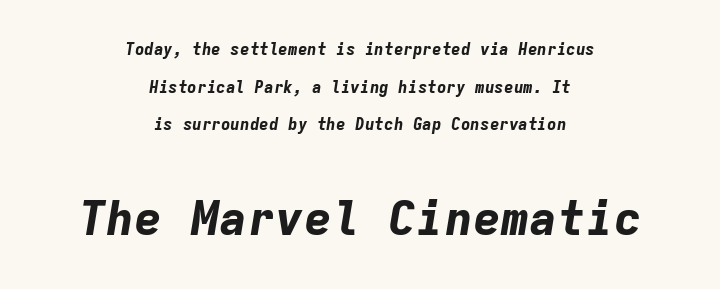
The image shows 47 px bold type, italic (leaning right), monospaced; set centered, loose line spacing (2.35x), normal letter spacing, not underlined; the second (bottom) block is 2.94x larger; low stroke contrast and a medium x-height.
